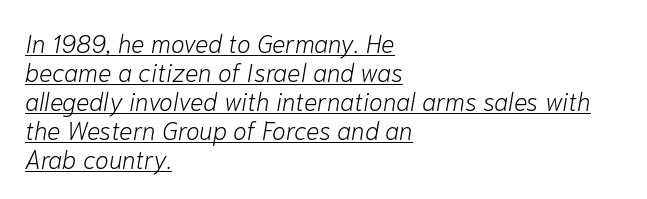
The horizontal fit of the characters is conventional and even. Every row of glyphs begins at an identical x-position on the left. If you drew a line through each stem, it would be angled. This rendering features underlined lettering.
